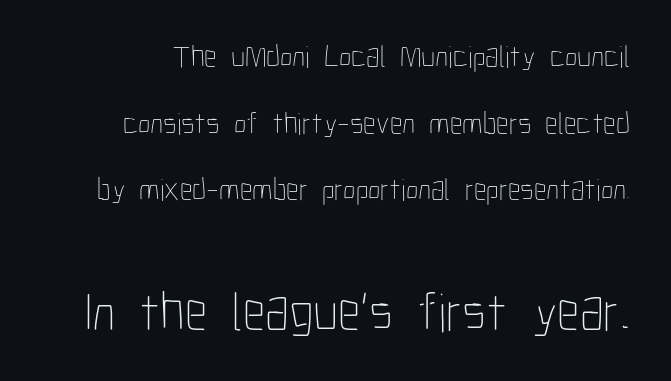
The image shows 55 px thin, condensed type, upright; set loose line spacing (2.15x), normal letter spacing, not underlined; the second (bottom) block is 1.77x larger; low stroke contrast and a medium x-height.
